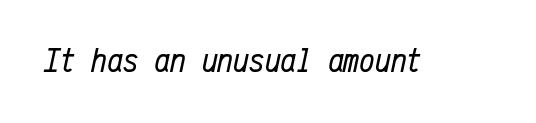
Caption: standard tracking, unaltered. The characters are drawn with everyday or finer stroke widths. Quick note: italic. Every character here occupies the same horizontal width, giving the sample a typewriter-like rhythm. The string is rendered with underlining switched off.
